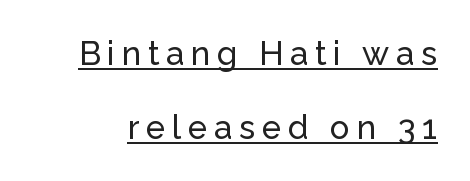
The image shows 33 px sans-serif type, upright; set loose line spacing (2.25x), unusually wide letter spacing (+0.2 em), underlined; low stroke contrast and a medium x-height.
